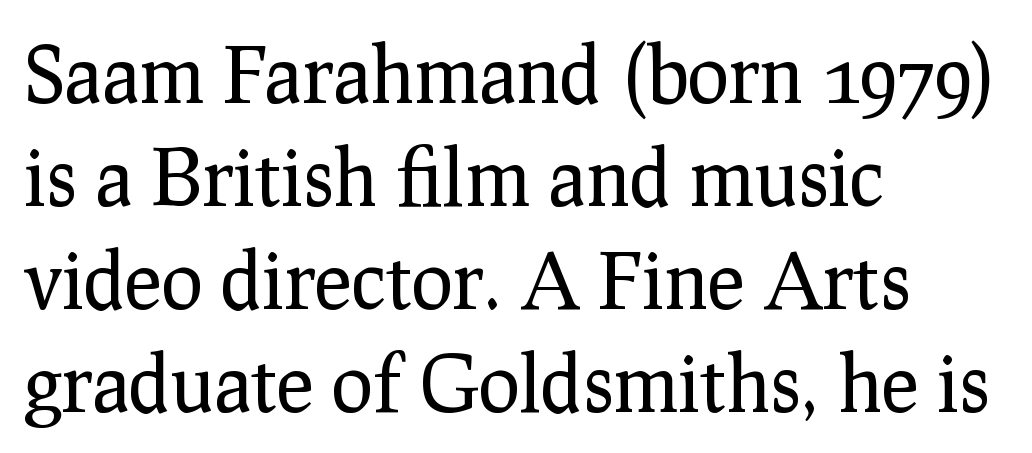
{"serif": "yes", "italic": "no", "bold": "no", "weight": "regular", "width": "normal", "stroke_contrast": "low", "x_height": "medium", "monospaced": "no", "underline": "no", "align": "left", "line_spacing": "normal", "line_spacing_ratio": 1.32, "letter_spacing": "normal", "letter_spacing_em": 0.0, "glyph_px": 78}
